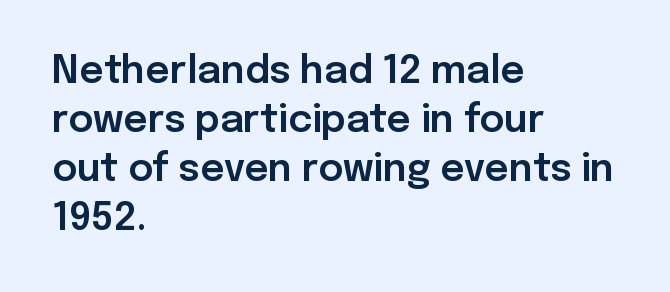
Q: Is the text italic (slanted)? A: No, it is upright.
Q: Is the typeface a serif or a sans-serif typeface? A: Sans-serif.
Q: Is the text underlined? A: No.
Q: How is the paragraph aligned? A: Left-aligned.
Q: Is the spacing between letters normal or unusually wide? A: Normal.
Q: Is the spacing between lines tight, normal or loose? A: Normal.
Q: Width (condensed, normal, or wide)? A: Normal.
Q: Stroke contrast? A: Low.
Q: x-height? A: Medium.
Q: Monospaced? A: No.
